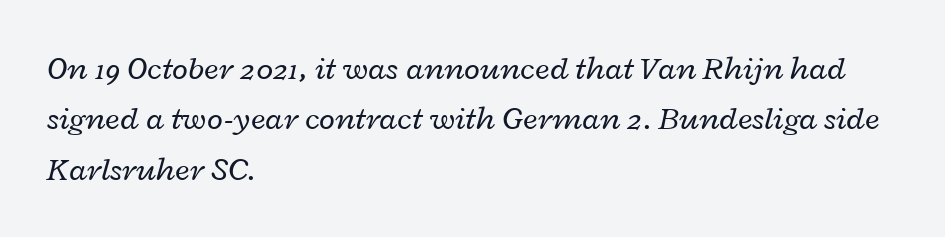
The image shows 33 px regular-weight, wide type, italic (leaning right); set left-aligned, normal line spacing (1.53x), normal letter spacing, not underlined; low stroke contrast and a medium x-height.
